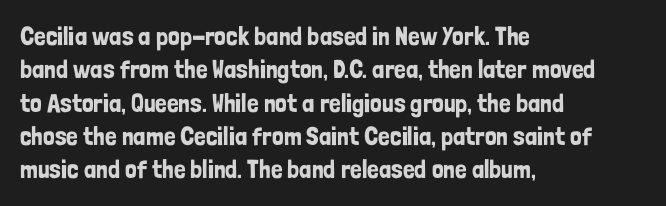
{"italic": "no", "underline": "no", "align": "left", "line_spacing": "normal", "line_spacing_ratio": 1.28, "letter_spacing": "normal", "letter_spacing_em": 0.0, "glyph_px": 26}
